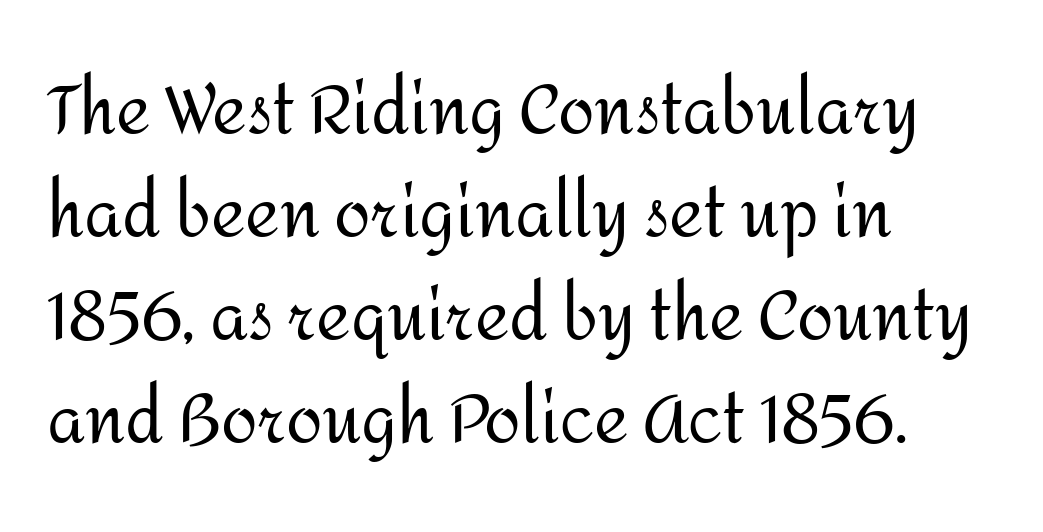
The image shows 66 px regular-weight sans-serif type, upright; set left-aligned, normal line spacing (1.56x), normal letter spacing, not underlined; medium stroke contrast and a medium x-height.
